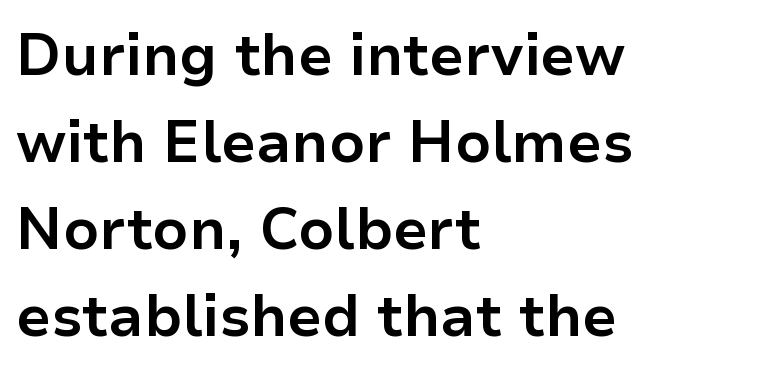
{"serif": "no", "italic": "no", "bold": "yes", "weight": "bold", "width": "normal", "stroke_contrast": "low", "x_height": "medium", "monospaced": "no", "underline": "no", "align": "left", "line_spacing": "normal", "line_spacing_ratio": 1.5, "letter_spacing": "normal", "letter_spacing_em": 0.0, "glyph_px": 58}
